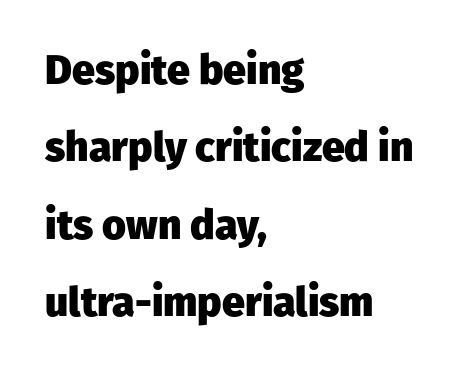
The image shows 41 px heavy sans-serif type, upright; set left-aligned, line spacing 1.89x, normal letter spacing, not underlined; low stroke contrast and a medium x-height.
